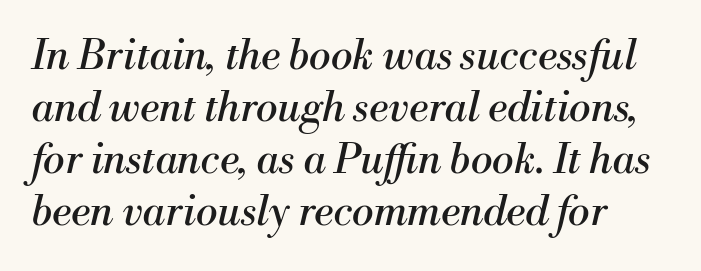
{"serif": "yes", "italic": "yes", "lean": "right", "slant_degrees": 13, "bold": "no", "weight": "regular", "width": "normal", "stroke_contrast": "medium", "x_height": "small", "monospaced": "no", "underline": "no", "line_spacing": "normal", "line_spacing_ratio": 1.27, "letter_spacing": "normal", "letter_spacing_em": 0.0, "glyph_px": 41}
